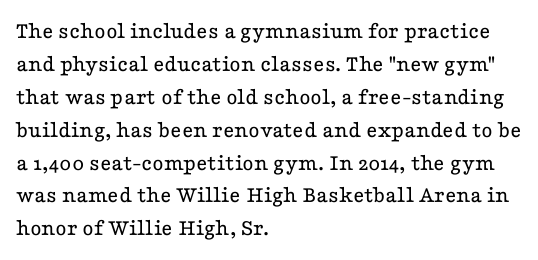
{"italic": "no", "bold": "no", "underline": "no", "align": "left", "line_spacing": "normal", "line_spacing_ratio": 1.37, "letter_spacing": "normal", "letter_spacing_em": 0.0, "glyph_px": 24}
